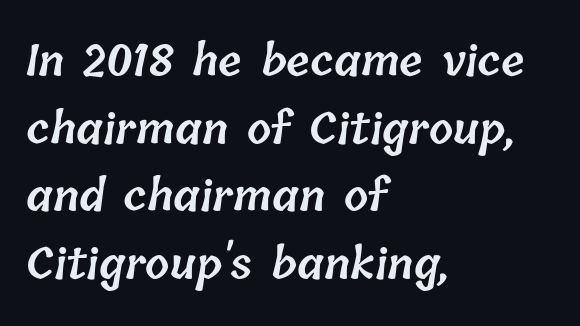
A normal amount of white space separates one row of letters from the next. Is the block centered? No — it sits flush against the left margin. Proportional: the letters do not fall into vertical columns. Caption: semibold face, moderately heavy strokes.
